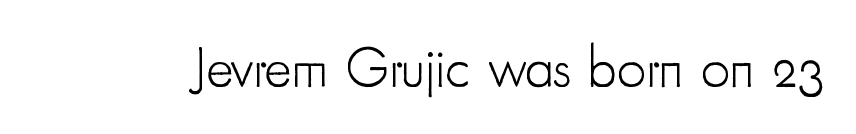
{"serif": "no", "italic": "no", "bold": "no", "weight": "light", "width": "condensed", "stroke_contrast": "low", "x_height": "small", "monospaced": "no", "underline": "no", "letter_spacing": "normal", "letter_spacing_em": 0.0, "glyph_px": 57}
